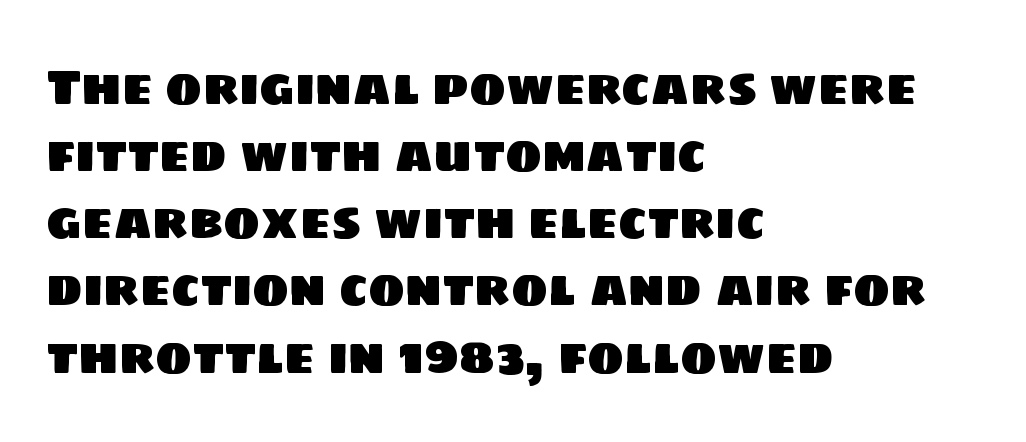
{"serif": "no", "width": "normal", "stroke_contrast": "low", "x_height": "large", "monospaced": "no", "underline": "no", "align": "left", "line_spacing": "normal", "line_spacing_ratio": 1.37, "letter_spacing": "normal", "letter_spacing_em": 0.0, "glyph_px": 49}
